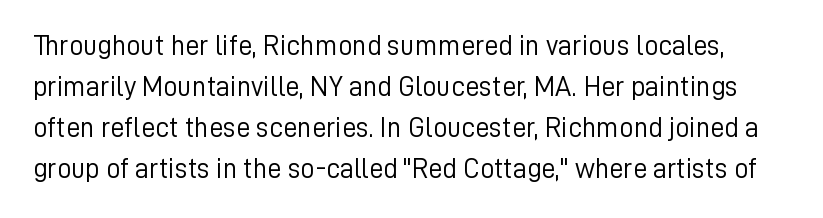
{"serif": "no", "italic": "no", "bold": "no", "weight": "light", "width": "normal", "stroke_contrast": "low", "x_height": "medium", "monospaced": "no", "underline": "no", "line_spacing": "normal", "line_spacing_ratio": 1.46, "letter_spacing": "normal", "letter_spacing_em": 0.0, "glyph_px": 28}
